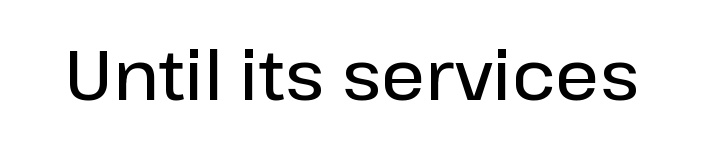
I'd describe the lettering as semibold — firm but not a full bold. Glyph-to-glyph distance matches everyday printed text. The characters display no serif detailing; their extremities are plain. Spacing verdict: proportional, widths tailored to each character. A bare baseline throughout the passage. Posture: upright roman.
